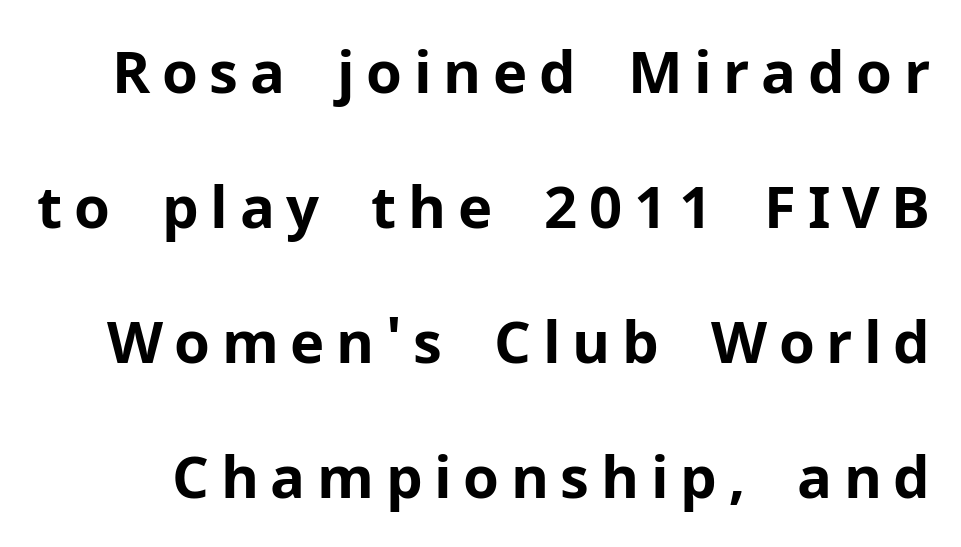
Q: Is the text bold? A: Yes.
Q: Is the text italic (slanted)? A: No, it is upright.
Q: Is the typeface a serif or a sans-serif typeface? A: Sans-serif.
Q: Is the text underlined? A: No.
Q: Is the spacing between letters normal or unusually wide? A: Unusually wide.
Q: Is the spacing between lines tight, normal or loose? A: Loose.
Q: Width (condensed, normal, or wide)? A: Normal.
Q: Stroke contrast? A: Low.
Q: x-height? A: Medium.
Q: Monospaced? A: No.
